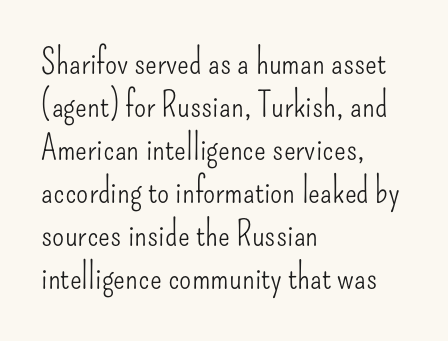
Q: Is the text bold? A: No.
Q: Is the text italic (slanted)? A: No, it is upright.
Q: Is the typeface a serif or a sans-serif typeface? A: Sans-serif.
Q: Is the text underlined? A: No.
Q: How is the paragraph aligned? A: Left-aligned.
Q: Is the spacing between letters normal or unusually wide? A: Normal.
Q: Width (condensed, normal, or wide)? A: Condensed.
Q: Stroke contrast? A: Low.
Q: x-height? A: Small.
Q: Monospaced? A: No.
